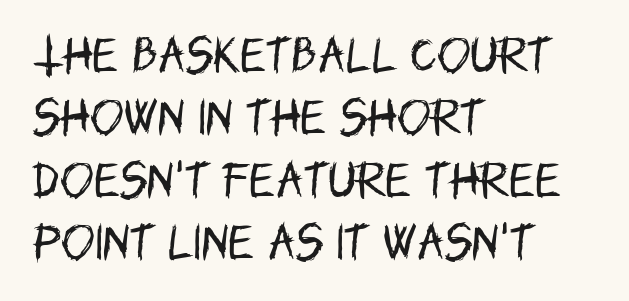
Q: Is the text bold? A: No.
Q: Is the text italic (slanted)? A: No, it is upright.
Q: Is the typeface a serif or a sans-serif typeface? A: Sans-serif.
Q: Is the text underlined? A: No.
Q: How is the paragraph aligned? A: Left-aligned.
Q: Is the spacing between letters normal or unusually wide? A: Normal.
Q: Is the spacing between lines tight, normal or loose? A: Normal.
Q: Width (condensed, normal, or wide)? A: Condensed.
Q: Stroke contrast? A: Low.
Q: x-height? A: Large.
Q: Monospaced? A: No.
